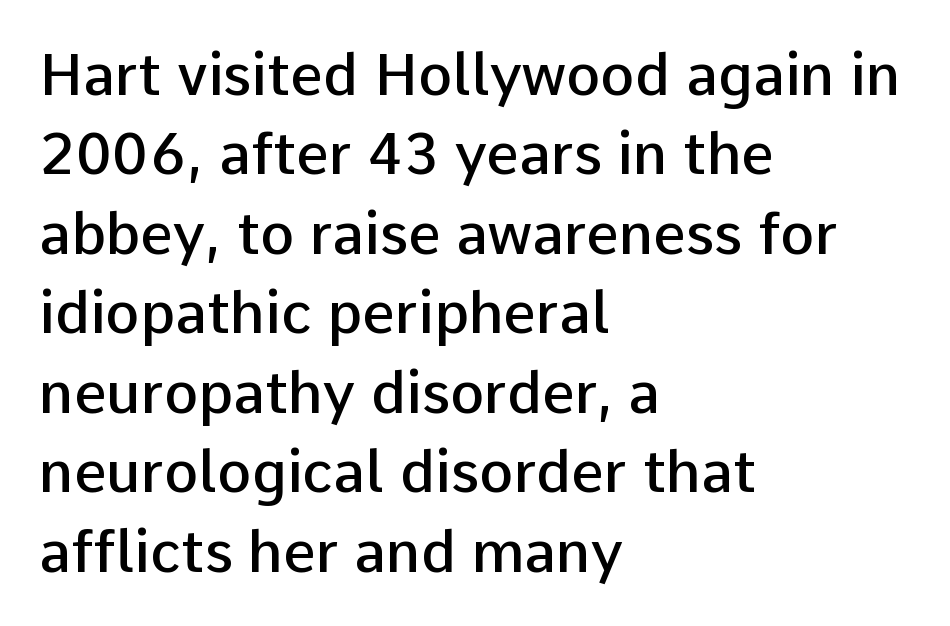
The image shows 58 px semibold sans-serif type, upright; set left-aligned, normal line spacing (1.37x), normal letter spacing, not underlined; low stroke contrast and a medium x-height.
